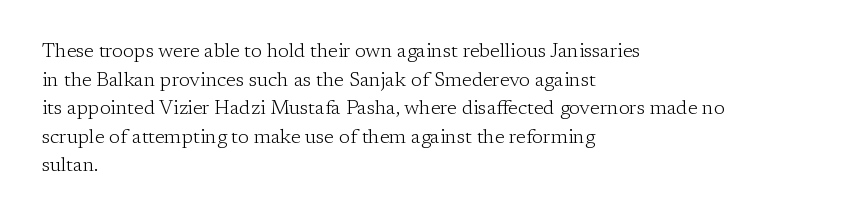
Q: Is the text bold? A: No.
Q: Is the text italic (slanted)? A: No, it is upright.
Q: Is the text underlined? A: No.
Q: How is the paragraph aligned? A: Left-aligned.
Q: Is the spacing between letters normal or unusually wide? A: Normal.
Q: Is the spacing between lines tight, normal or loose? A: Normal.
